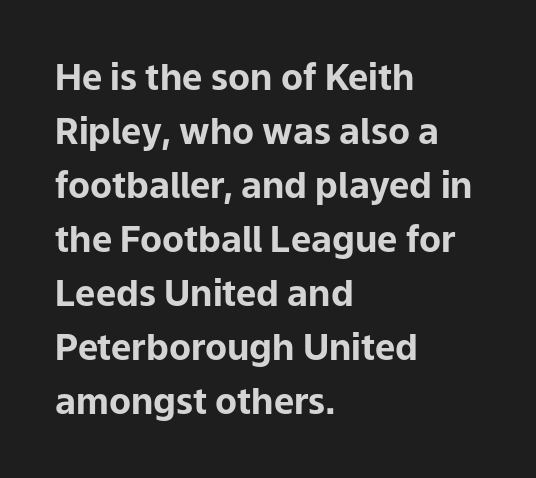
The image shows 36 px bold sans-serif type, upright; set left-aligned, normal line spacing (1.5x), normal letter spacing, not underlined; low stroke contrast and a medium x-height.
